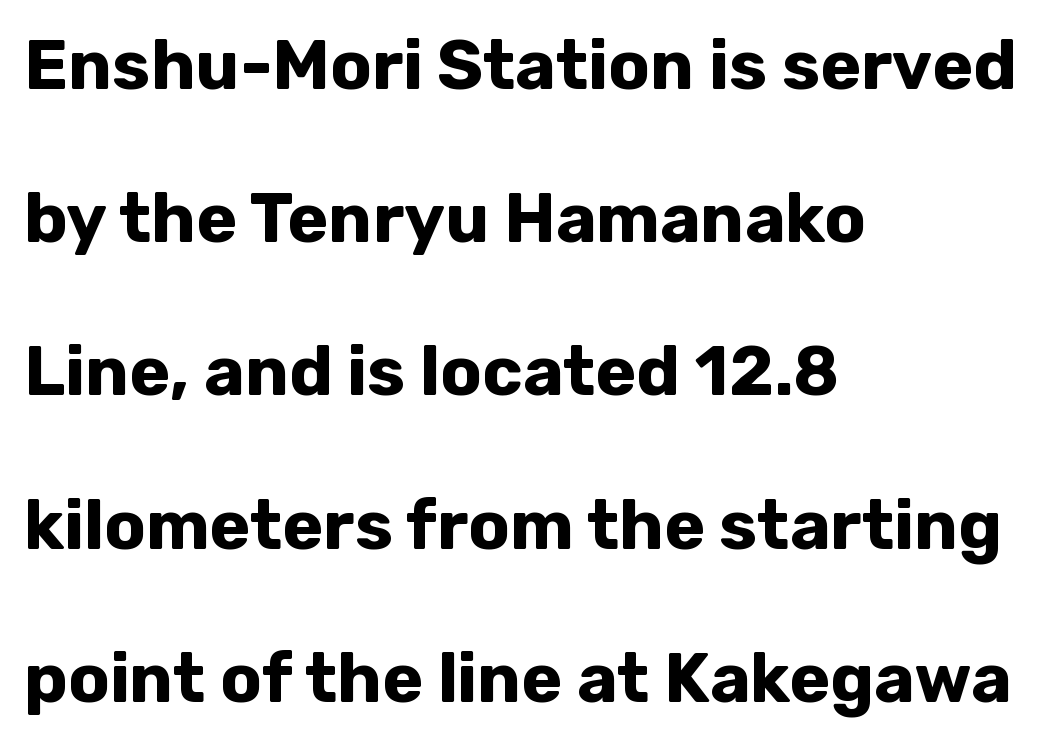
The image shows 69 px bold sans-serif type, upright; set left-aligned, loose line spacing (2.22x), normal letter spacing, not underlined; low stroke contrast and a medium x-height.
